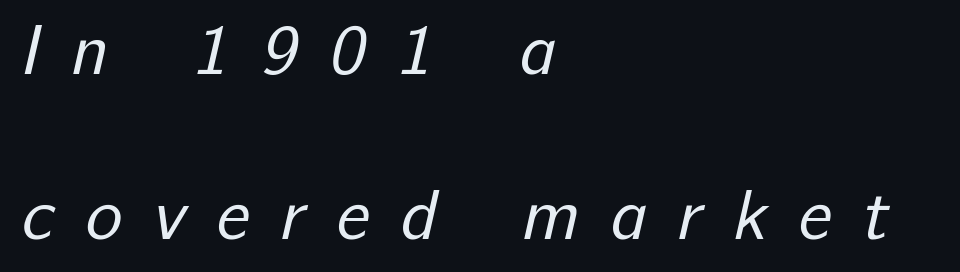
The image shows 70 px regular-weight sans-serif type; set left-aligned, loose line spacing (2.36x), unusually wide letter spacing (+0.44 em), not underlined; low stroke contrast and a medium x-height.
